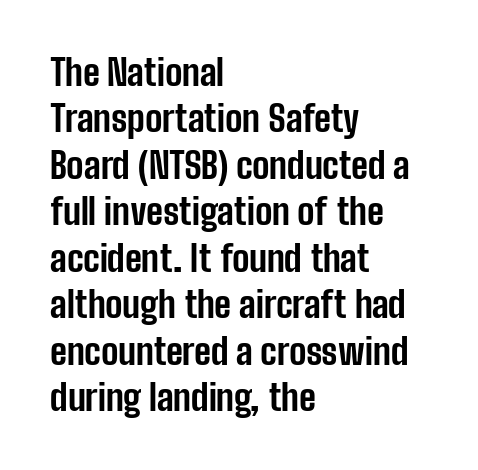
{"serif": "no", "italic": "no", "bold": "yes", "weight": "bold", "width": "condensed", "stroke_contrast": "low", "x_height": "medium", "monospaced": "no", "underline": "no", "align": "left", "line_spacing": "normal", "line_spacing_ratio": 1.29, "letter_spacing": "normal", "letter_spacing_em": 0.0, "glyph_px": 36}
